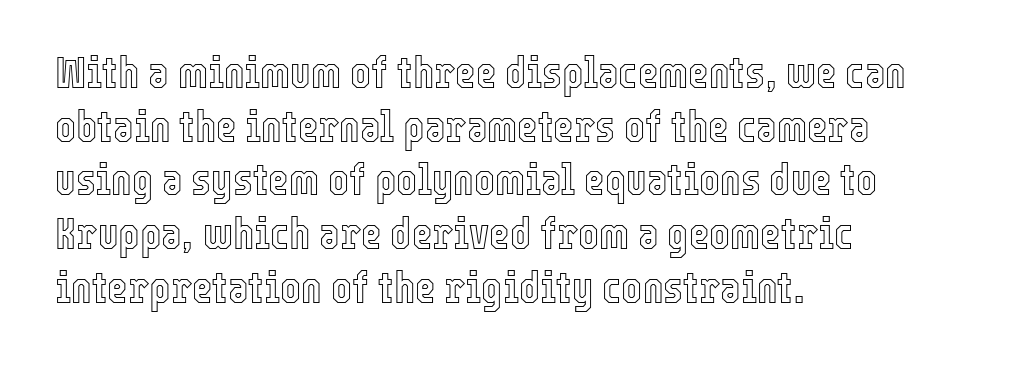
Q: Is the text italic (slanted)? A: No, it is upright.
Q: Is the text underlined? A: No.
Q: How is the paragraph aligned? A: Left-aligned.
Q: Is the spacing between letters normal or unusually wide? A: Normal.
Q: Width (condensed, normal, or wide)? A: Condensed.
Q: x-height? A: Medium.
Q: Monospaced? A: No.
